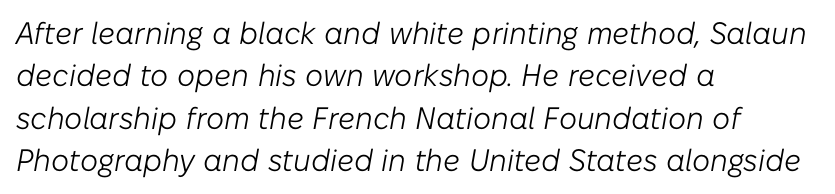
The image shows 31 px light type, italic (leaning right); set left-aligned, normal line spacing (1.37x), normal letter spacing, not underlined; low stroke contrast and a medium x-height.
